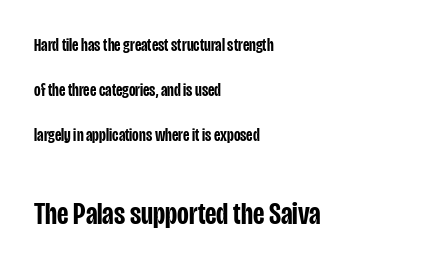
Tracking value appears to be zero — textbook default spacing. Varying glyph widths throughout — classic text-font behaviour. The lettering holds an erect, upright posture throughout. Regarding serifs, this sample does without them. Type without underlining.
